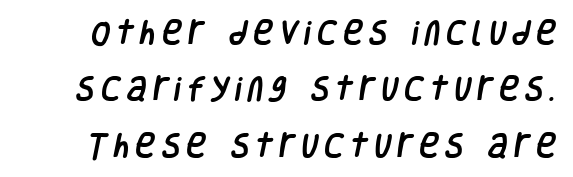
The image shows 27 px text type; set loose line spacing (2.09x), unusually wide letter spacing (+0.23 em), not underlined.
